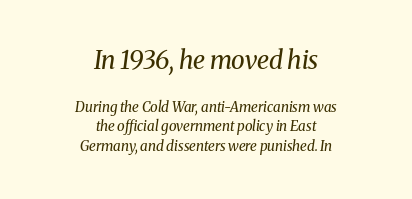
Q: Is the text bold? A: No.
Q: Is the text italic (slanted)? A: Yes, it leans right by about 8 degrees.
Q: Is the text underlined? A: No.
Q: How is the paragraph aligned? A: Centered.
Q: Is the spacing between letters normal or unusually wide? A: Normal.
Q: Is the spacing between lines tight, normal or loose? A: Normal.
Q: Which block of text is set in a larger size, the first (top) or the second (bottom)? A: The first (top) one.
